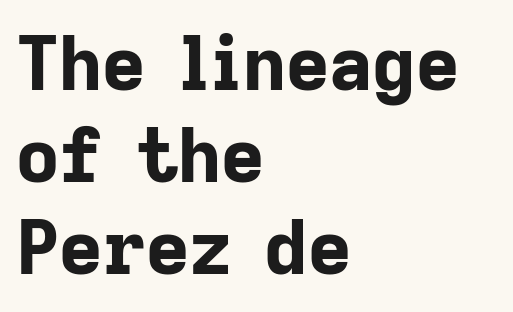
Notice how thick the strokes are: this is what a full bold looks like. Type without underlining. Honestly, the letter spacing is just normal — you wouldn't notice it. Nope, not italic — everything's standing straight.
